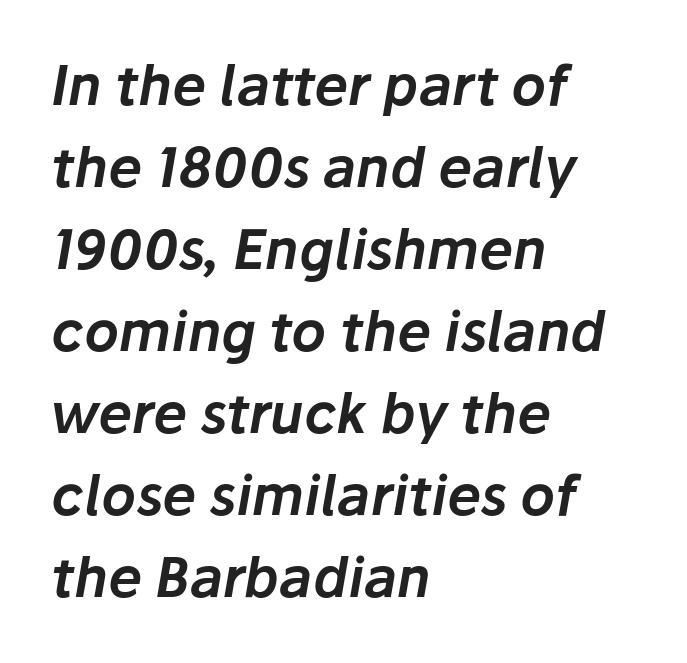
{"italic": "yes", "lean": "right", "slant_degrees": 10, "width": "normal", "stroke_contrast": "low", "x_height": "medium", "monospaced": "no", "underline": "no", "align": "left", "line_spacing": "normal", "line_spacing_ratio": 1.52, "letter_spacing": "normal", "letter_spacing_em": 0.0, "glyph_px": 54}
